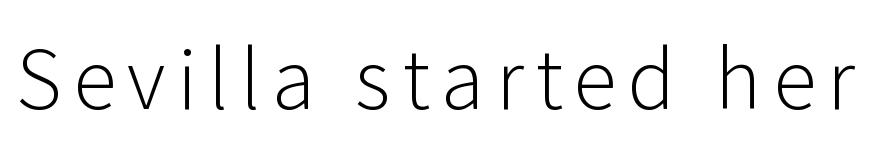
Q: Is the text bold? A: No.
Q: Is the text italic (slanted)? A: No, it is upright.
Q: Is the typeface a serif or a sans-serif typeface? A: Sans-serif.
Q: Is the text underlined? A: No.
Q: Width (condensed, normal, or wide)? A: Normal.
Q: Stroke contrast? A: Low.
Q: x-height? A: Medium.
Q: Monospaced? A: No.
